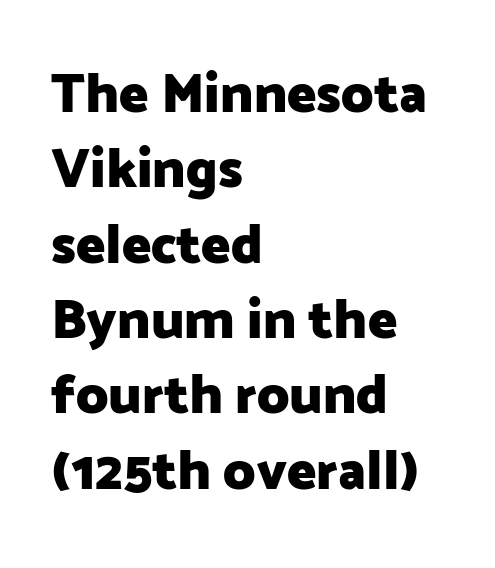
Q: Is the text bold? A: Yes.
Q: Is the text italic (slanted)? A: No, it is upright.
Q: Is the typeface a serif or a sans-serif typeface? A: Sans-serif.
Q: Is the text underlined? A: No.
Q: How is the paragraph aligned? A: Left-aligned.
Q: Is the spacing between letters normal or unusually wide? A: Normal.
Q: Is the spacing between lines tight, normal or loose? A: Normal.
Q: Width (condensed, normal, or wide)? A: Normal.
Q: Stroke contrast? A: Low.
Q: x-height? A: Medium.
Q: Monospaced? A: No.
